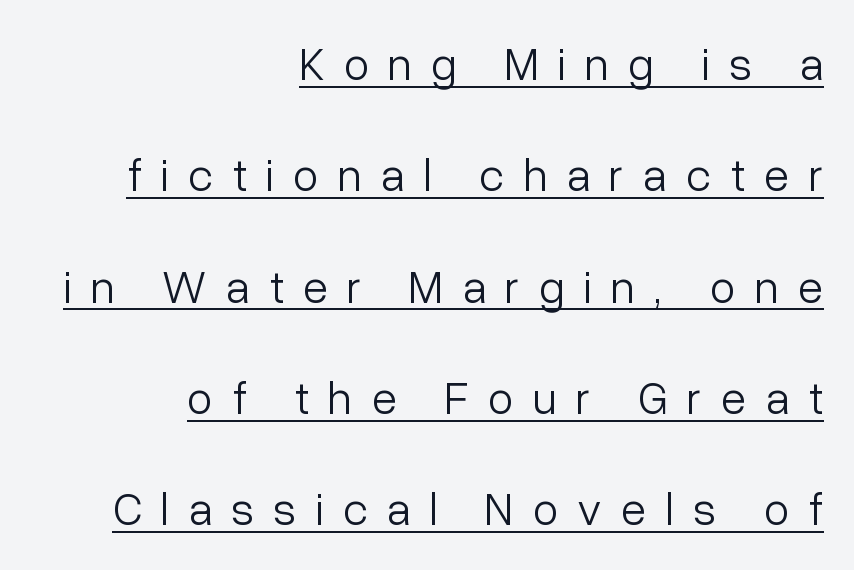
The image shows 46 px light sans-serif type, upright; set right-aligned, loose line spacing (2.42x), unusually wide letter spacing (+0.42 em), underlined; low stroke contrast and a medium x-height.
